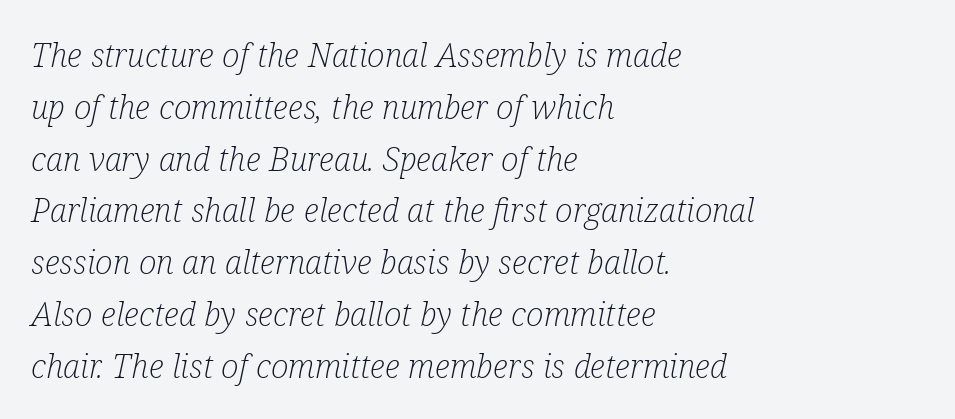
Glyph-to-glyph distance matches everyday printed text. If you measured baseline to baseline, you'd find a middling distance. These lines are set flush left with a ragged right edge. Emphasis-style slanted type is in use.
